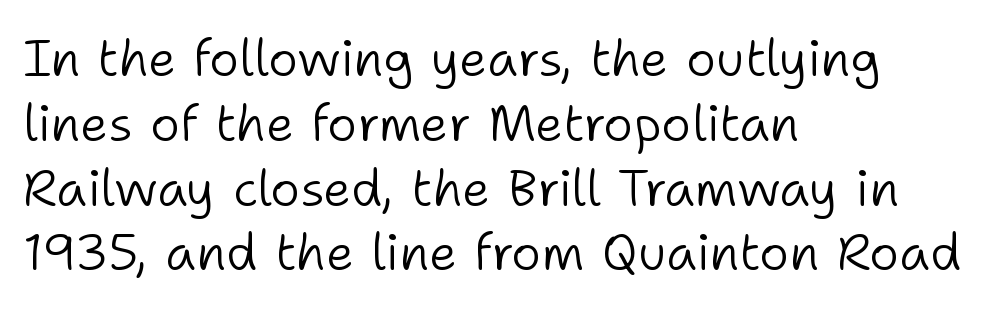
Q: Is the text bold? A: No.
Q: Is the text italic (slanted)? A: No, it is upright.
Q: Is the typeface a serif or a sans-serif typeface? A: Sans-serif.
Q: Is the text underlined? A: No.
Q: How is the paragraph aligned? A: Left-aligned.
Q: Is the spacing between letters normal or unusually wide? A: Normal.
Q: Is the spacing between lines tight, normal or loose? A: Normal.
Q: Width (condensed, normal, or wide)? A: Normal.
Q: Stroke contrast? A: Low.
Q: x-height? A: Medium.
Q: Monospaced? A: No.
